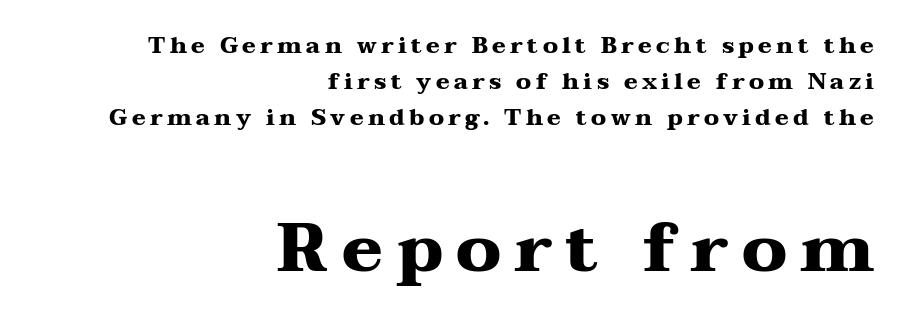
{"serif": "yes", "italic": "no", "bold": "yes", "weight": "heavy", "width": "wide", "stroke_contrast": "medium", "x_height": "medium", "monospaced": "no", "underline": "no", "align": "right", "line_spacing": "normal", "line_spacing_ratio": 1.57, "larger_block": "second", "size_ratio": 3.0, "glyph_px": 69}
